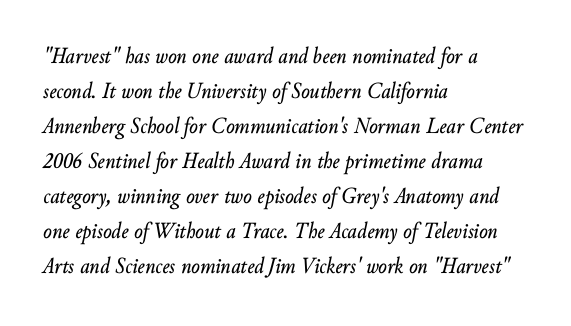
The area under the type is left untouched. Vertically, the passage feels balanced, rows spaced as you'd expect. A classic flush-left, rag-right setting is used for this passage. Default kerning and tracking; the words read as compact shapes. The whole block is typeset with a tilt.
